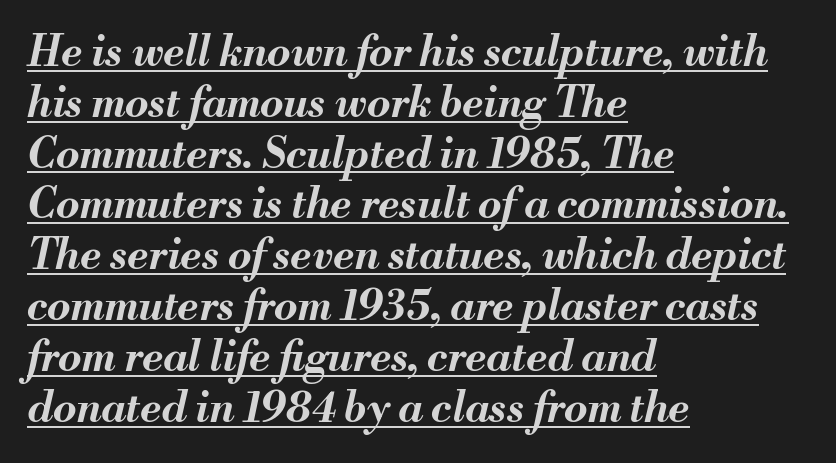
The image shows 42 px bold type, italic (leaning right); set left-aligned, line spacing 1.21x, normal letter spacing, underlined; medium stroke contrast and a small x-height.
